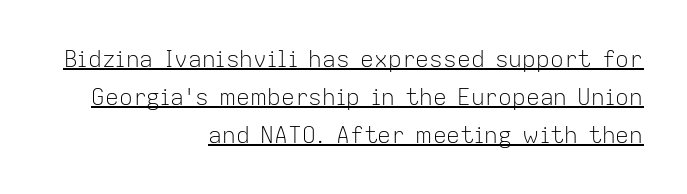
{"italic": "no", "bold": "no", "underline": "yes", "align": "right", "line_spacing": "normal", "line_spacing_ratio": 1.65, "letter_spacing": "normal", "letter_spacing_em": 0.0, "glyph_px": 23}
